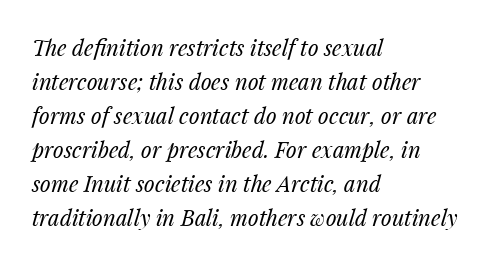
Q: Is the text bold? A: No.
Q: Is the text italic (slanted)? A: Yes, it leans right by about 14 degrees.
Q: Is the text underlined? A: No.
Q: How is the paragraph aligned? A: Left-aligned.
Q: Is the spacing between letters normal or unusually wide? A: Normal.
Q: Is the spacing between lines tight, normal or loose? A: Normal.
